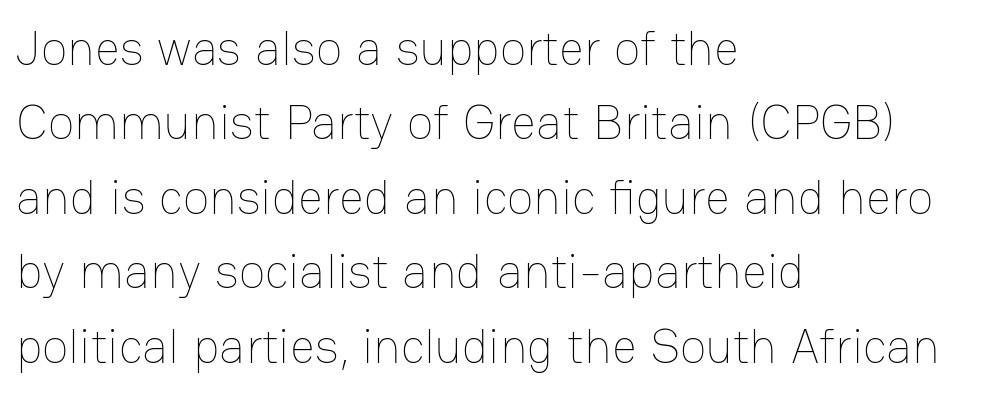
Is this a heavy cut? Hardly; it is regular or lighter. The typesetter chose a ragged-right arrangement here. Proportional: the letters do not fall into vertical columns. How are the letters spaced? Ordinarily, with no added tracking. The type sits square on the baseline with zero lean.
